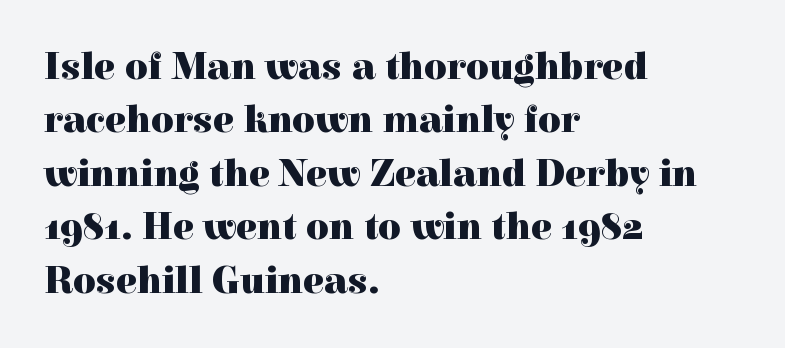
A classic flush-left, rag-right setting is used for this passage. Each new line begins a customary step beneath the previous one. Underlining? Definitely not there. The rendering uses natural spacing where letterforms have individual widths. Pretty heavy lettering here — definitely bold. These lines were composed using upright roman letters.
